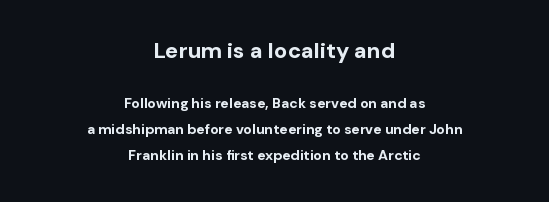
{"italic": "no", "bold": "yes", "underline": "no", "align": "center", "line_spacing_ratio": 1.85, "letter_spacing": "normal", "letter_spacing_em": 0.0, "larger_block": "first", "size_ratio": 1.57, "glyph_px": 22}
